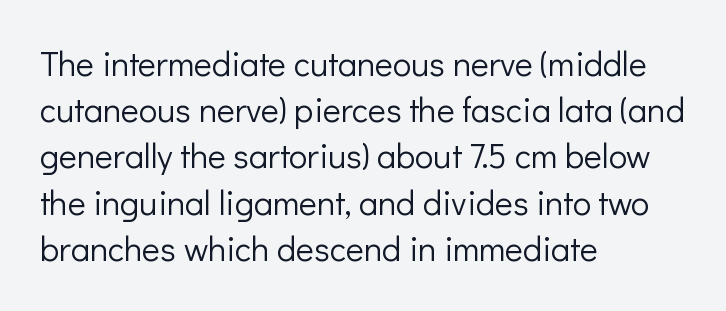
The image shows 34 px light sans-serif type, upright; set left-aligned, normal line spacing (1.36x), normal letter spacing, not underlined; low stroke contrast and a medium x-height.
